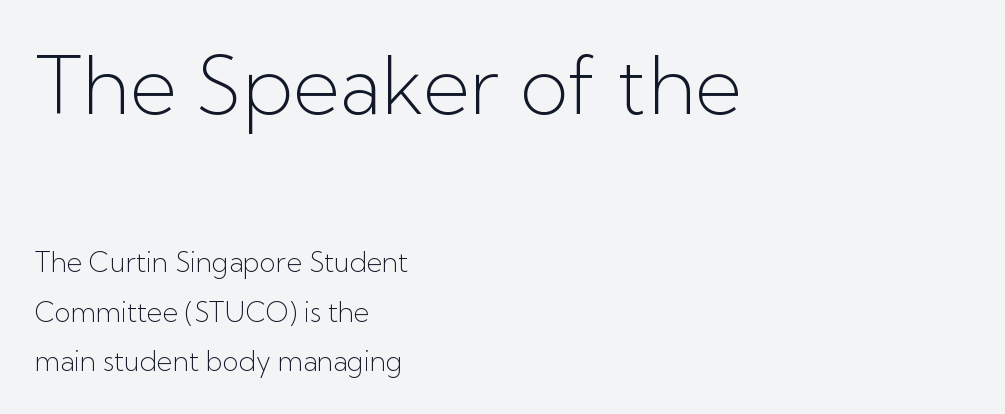
Q: Is the text bold? A: No.
Q: Is the text italic (slanted)? A: No, it is upright.
Q: Is the typeface a serif or a sans-serif typeface? A: Sans-serif.
Q: Is the text underlined? A: No.
Q: How is the paragraph aligned? A: Left-aligned.
Q: Is the spacing between letters normal or unusually wide? A: Normal.
Q: Which block of text is set in a larger size, the first (top) or the second (bottom)? A: The first (top) one.
Q: Width (condensed, normal, or wide)? A: Normal.
Q: Stroke contrast? A: Low.
Q: x-height? A: Medium.
Q: Monospaced? A: No.
